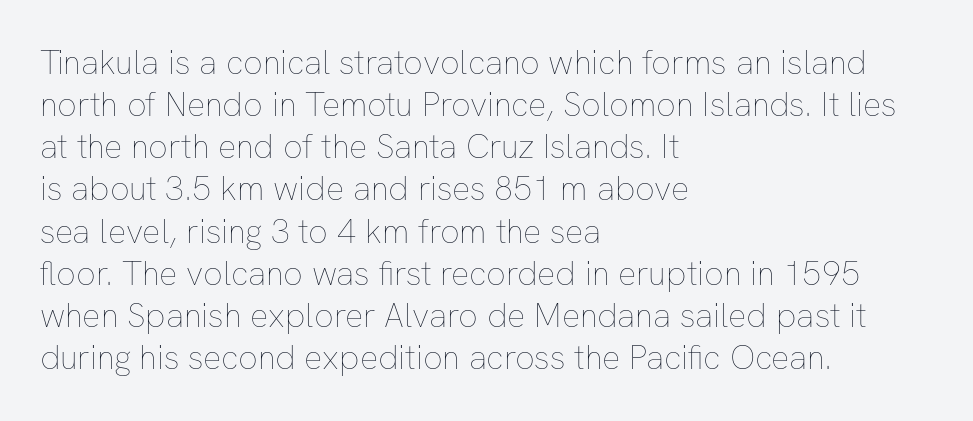
The image shows 34 px thin type, upright; set left-aligned, line spacing 1.24x, normal letter spacing, not underlined; low stroke contrast and a medium x-height.
